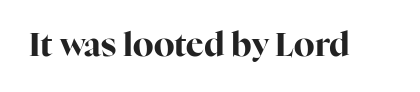
The image shows 33 px bold serif type, upright; set normal letter spacing, not underlined; high stroke contrast and a medium x-height.
